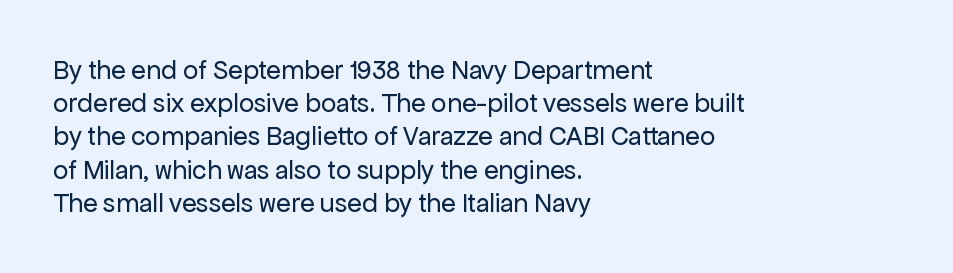
The zone under the glyphs is completely vacant. The passage is arranged the way most books set body copy — flush left. The type sits square on the baseline with zero lean. Weight: in the light-to-regular range. In terms of letterspacing, this is plain default setting.
